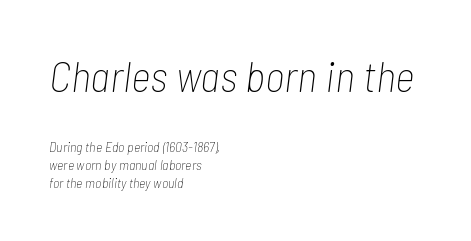
Q: Is the text bold? A: No.
Q: Is the text italic (slanted)? A: Yes, it leans right by about 7 degrees.
Q: Is the text underlined? A: No.
Q: How is the paragraph aligned? A: Left-aligned.
Q: Is the spacing between letters normal or unusually wide? A: Normal.
Q: Is the spacing between lines tight, normal or loose? A: Normal.
Q: Which block of text is set in a larger size, the first (top) or the second (bottom)? A: The first (top) one.
Q: Width (condensed, normal, or wide)? A: Condensed.
Q: Stroke contrast? A: Low.
Q: x-height? A: Medium.
Q: Monospaced? A: No.
